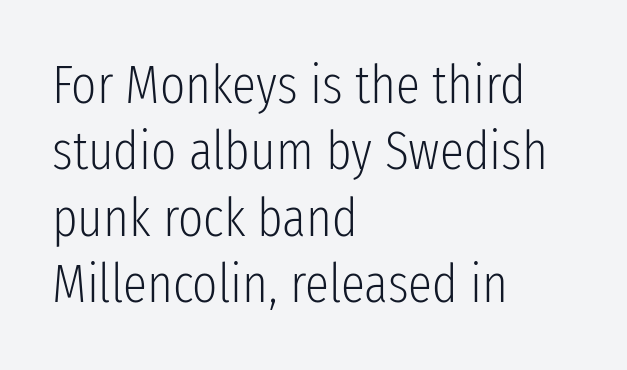
Q: Is the text bold? A: No.
Q: Is the text italic (slanted)? A: No, it is upright.
Q: Is the typeface a serif or a sans-serif typeface? A: Sans-serif.
Q: Is the text underlined? A: No.
Q: How is the paragraph aligned? A: Left-aligned.
Q: Is the spacing between letters normal or unusually wide? A: Normal.
Q: Width (condensed, normal, or wide)? A: Condensed.
Q: Stroke contrast? A: Low.
Q: x-height? A: Medium.
Q: Monospaced? A: No.
